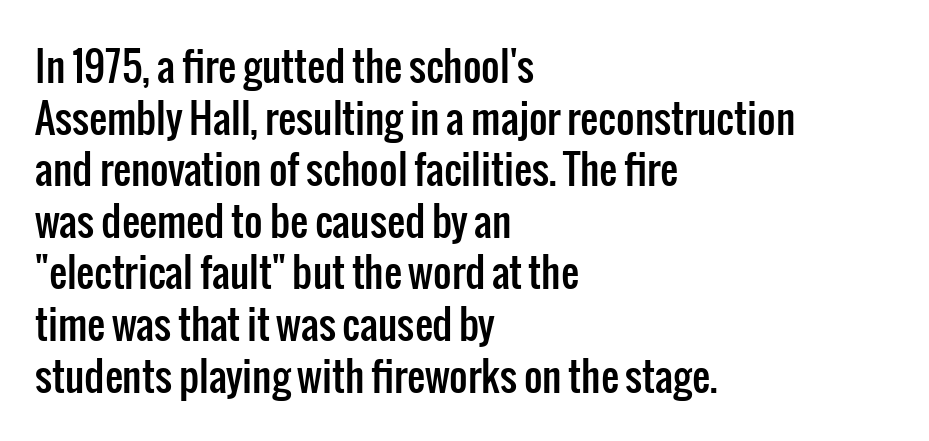
The line texture is even and compact thanks to regular tracking. The passage shown is typed in a proportional face where columns would drift. The typesetter chose a ragged-right arrangement here. Italic? Not at all — the glyphs are vertical. Regular leading. Is this a sans? Yes — the strokes have no serifs.
